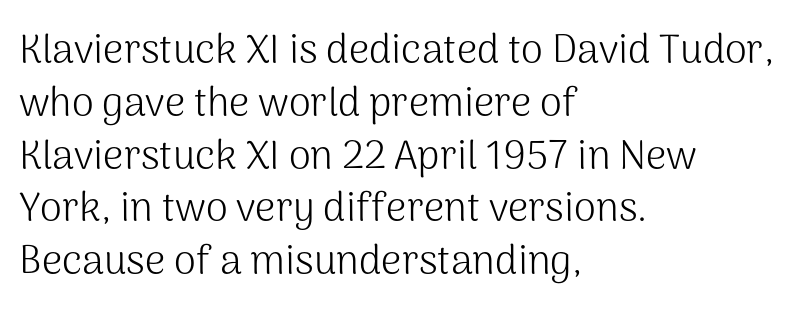
{"serif": "no", "italic": "no", "bold": "no", "weight": "light", "width": "normal", "stroke_contrast": "medium", "x_height": "medium", "monospaced": "no", "underline": "no", "align": "left", "line_spacing": "normal", "line_spacing_ratio": 1.32, "letter_spacing": "normal", "letter_spacing_em": 0.0, "glyph_px": 40}
